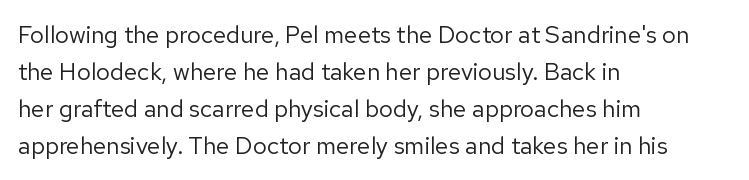
{"italic": "no", "bold": "no", "underline": "no", "align": "left", "line_spacing": "normal", "line_spacing_ratio": 1.54, "letter_spacing": "normal", "letter_spacing_em": 0.0, "glyph_px": 24}
